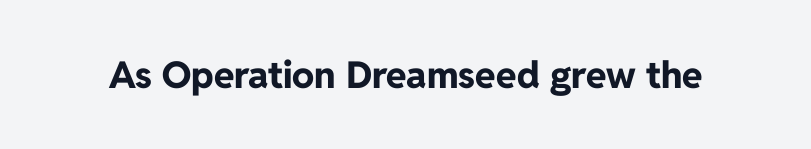
Q: Is the text bold? A: Yes.
Q: Is the text italic (slanted)? A: No, it is upright.
Q: Is the typeface a serif or a sans-serif typeface? A: Sans-serif.
Q: Is the text underlined? A: No.
Q: Is the spacing between letters normal or unusually wide? A: Normal.
Q: Width (condensed, normal, or wide)? A: Normal.
Q: Stroke contrast? A: Low.
Q: x-height? A: Medium.
Q: Monospaced? A: No.
